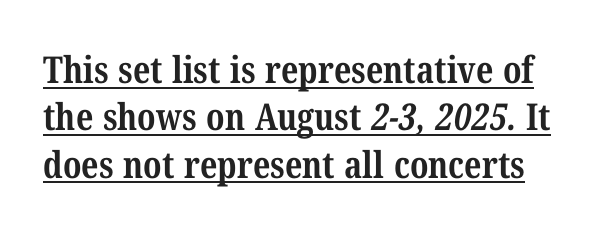
A baseline rule has been typeset under these characters. In terms of letterspacing, this is plain default setting. Here the designer chose a conventional face with non-uniform glyph widths. Pretty heavy lettering here — definitely bold. Regular leading.
